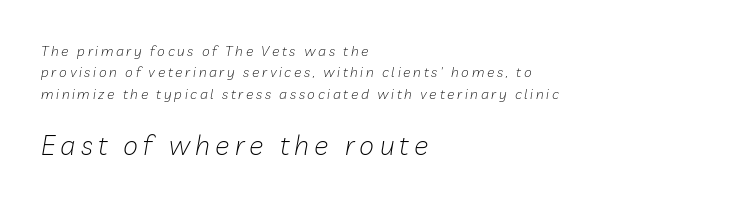
Reading down the column, the eye jumps a familiar distance to each next line. Layout note: lines flush left. Emphasis-style slanted type is in use. The more generous point size was reserved for the lower chunk. The letterforms sit at book weight or below. The foot of each line stays bare and open.
